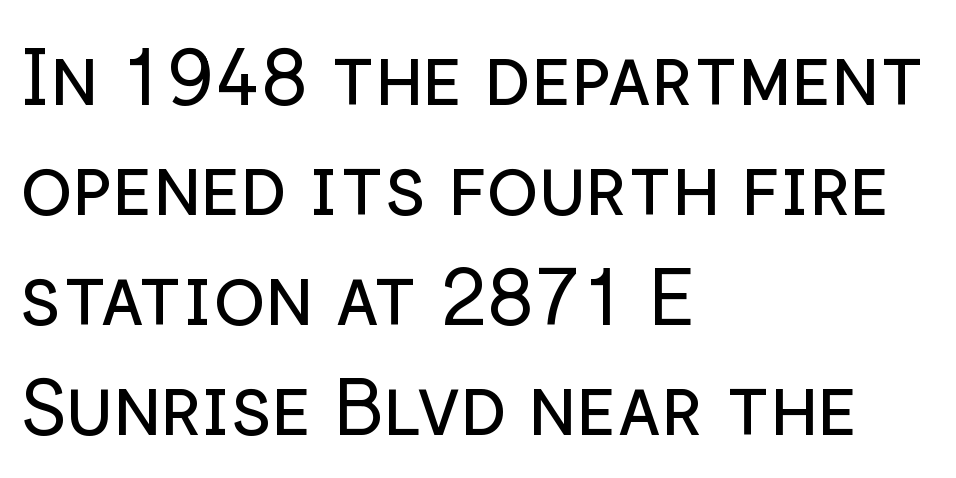
{"serif": "no", "italic": "no", "bold": "no", "weight": "regular", "width": "normal", "stroke_contrast": "low", "x_height": "medium", "monospaced": "no", "underline": "no", "align": "left", "line_spacing": "normal", "line_spacing_ratio": 1.41, "letter_spacing": "normal", "letter_spacing_em": 0.0, "glyph_px": 78}
